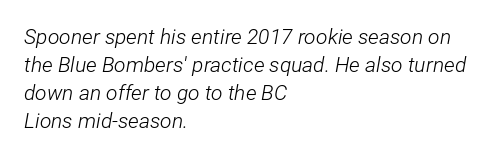
{"italic": "yes", "lean": "right", "slant_degrees": 12, "bold": "no", "underline": "no", "align": "left", "line_spacing": "normal", "line_spacing_ratio": 1.34, "letter_spacing": "normal", "letter_spacing_em": 0.0, "glyph_px": 21}
